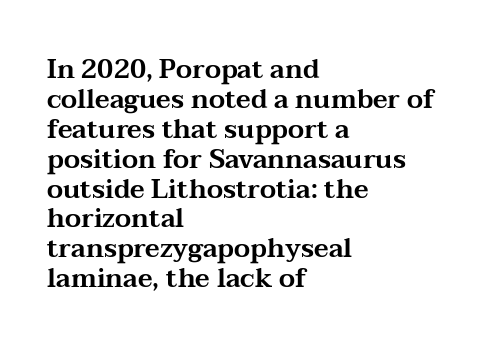
Q: Is the text italic (slanted)? A: No, it is upright.
Q: Is the text underlined? A: No.
Q: How is the paragraph aligned? A: Left-aligned.
Q: Is the spacing between letters normal or unusually wide? A: Normal.
Q: Is the spacing between lines tight, normal or loose? A: Tight.
